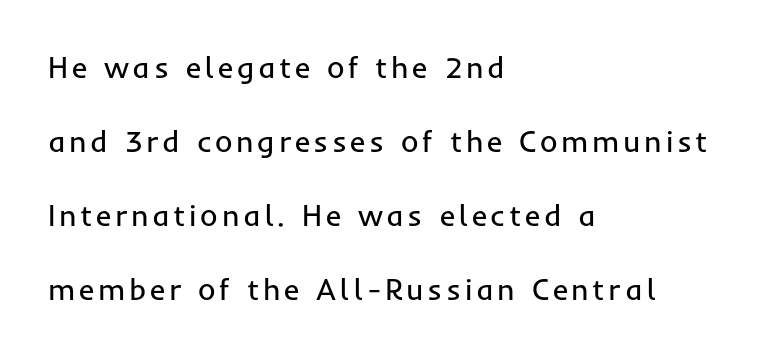
Q: Is the text bold? A: No.
Q: Is the text italic (slanted)? A: No, it is upright.
Q: Is the typeface a serif or a sans-serif typeface? A: Sans-serif.
Q: Is the text underlined? A: No.
Q: How is the paragraph aligned? A: Left-aligned.
Q: Is the spacing between lines tight, normal or loose? A: Loose.
Q: Width (condensed, normal, or wide)? A: Normal.
Q: Stroke contrast? A: Low.
Q: x-height? A: Medium.
Q: Monospaced? A: No.
